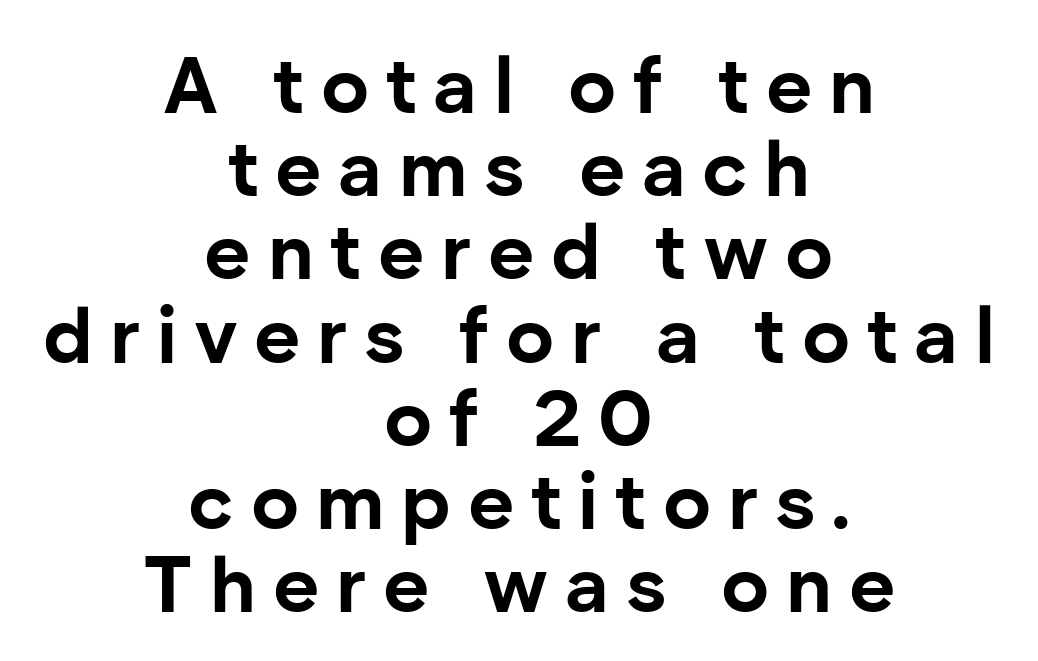
The image shows 80 px bold sans-serif type, upright; set centered, tight line spacing (1.04x), unusually wide letter spacing (+0.21 em), not underlined; low stroke contrast and a medium x-height.
